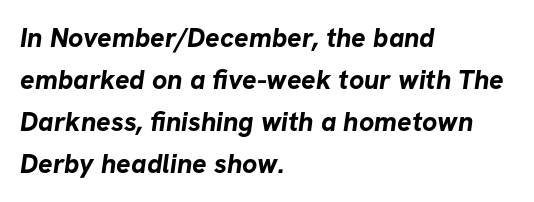
{"bold": "yes", "underline": "no", "align": "left", "line_spacing": "normal", "line_spacing_ratio": 1.55, "letter_spacing": "normal", "letter_spacing_em": 0.0, "glyph_px": 27}
